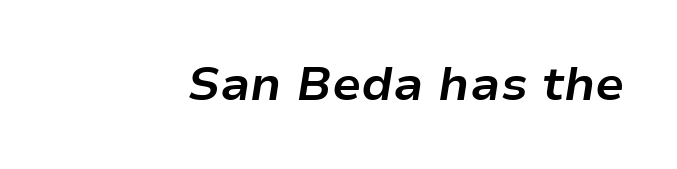
Tall strokes in this sample are angled rather than plumb. Clear beneath every line of the passage. Between one letter and the next there's only the usual sliver of space. Does the weight exceed regular? Yes, all the way to bold. Here the designer chose a conventional face with non-uniform glyph widths.
